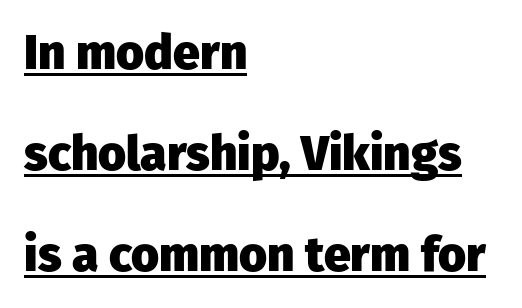
Compared with typical body copy, the letter spacing here is the same. The specimen reads as upright at a glance. Typesetter's note: full bold, strokes at maximum text heaviness. Varying glyph widths throughout — classic text-font behaviour. This is sans-serif lettering, the kind often seen on screens and signage. Reading down the column, the eye jumps a long way to each next line.
